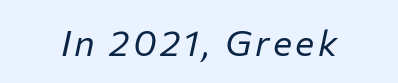
{"italic": "yes", "lean": "right", "slant_degrees": 12, "bold": "no", "weight": "regular", "width": "normal", "stroke_contrast": "low", "x_height": "medium", "monospaced": "no", "underline": "no", "glyph_px": 36}
